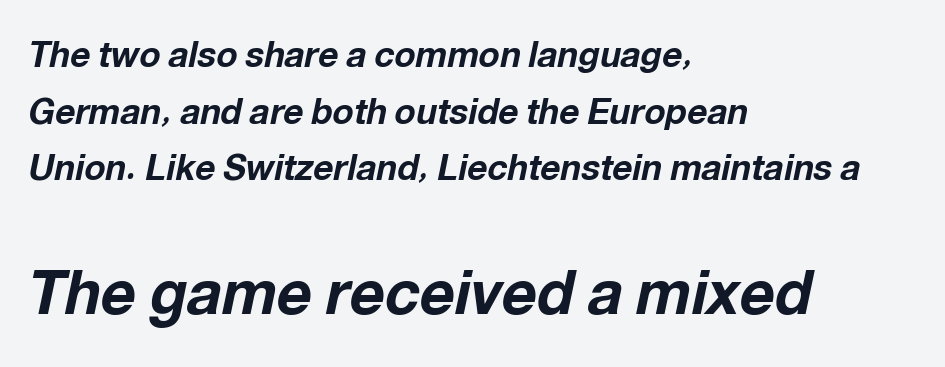
The image shows 61 px bold type, italic (leaning right); set left-aligned, normal line spacing (1.62x), normal letter spacing, not underlined; the second (bottom) block is 1.74x larger; low stroke contrast and a medium x-height.
